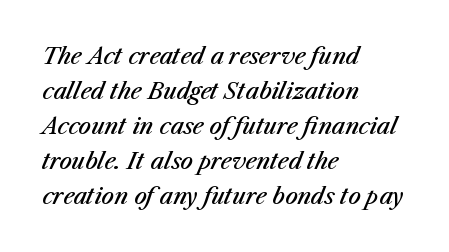
What stands out about the letter spacing? Nothing — it is the standard amount. The strip under each line holds only bare page. These words are printed semibold, heavier than regular yet not bold. Alignment: flush left. Yep, that's italic — everything's leaning.
